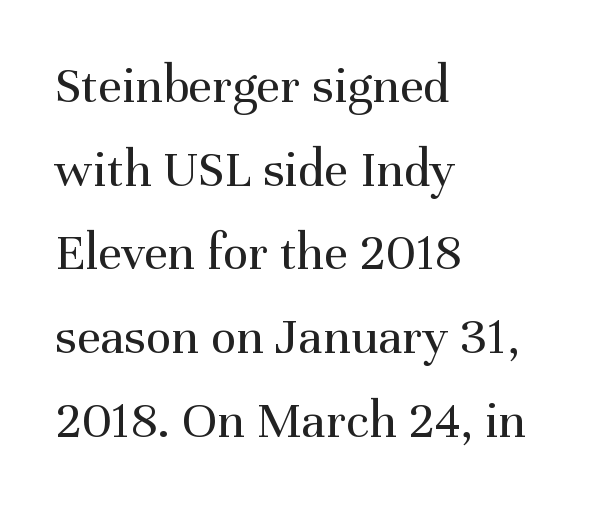
Q: Is the text bold? A: No.
Q: Is the text italic (slanted)? A: No, it is upright.
Q: Is the typeface a serif or a sans-serif typeface? A: Serif.
Q: Is the text underlined? A: No.
Q: How is the paragraph aligned? A: Left-aligned.
Q: Is the spacing between letters normal or unusually wide? A: Normal.
Q: Is the spacing between lines tight, normal or loose? A: Normal.
Q: Width (condensed, normal, or wide)? A: Normal.
Q: Stroke contrast? A: Medium.
Q: x-height? A: Medium.
Q: Monospaced? A: No.
